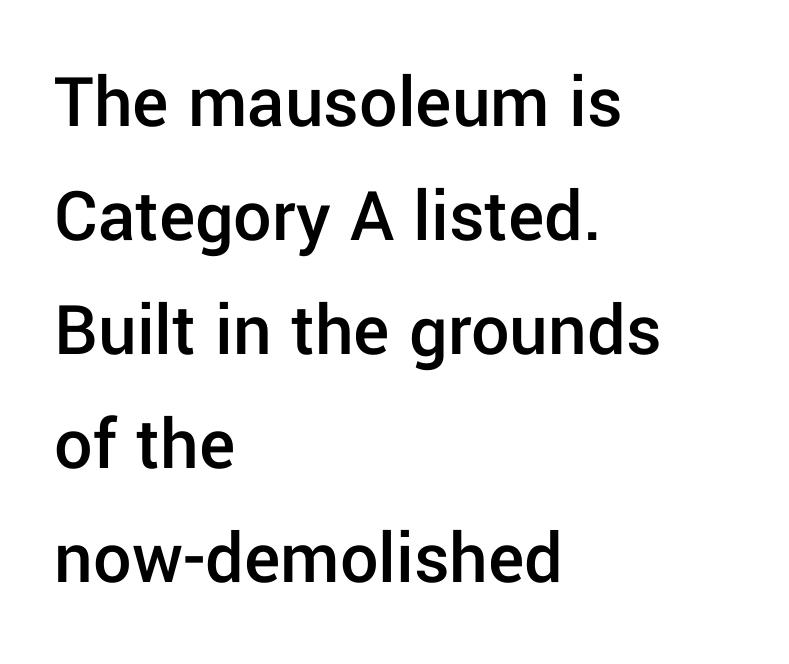
Q: Is the text bold? A: Semi-bold.
Q: Is the text italic (slanted)? A: No, it is upright.
Q: Is the typeface a serif or a sans-serif typeface? A: Sans-serif.
Q: Is the text underlined? A: No.
Q: How is the paragraph aligned? A: Left-aligned.
Q: Is the spacing between letters normal or unusually wide? A: Normal.
Q: Is the spacing between lines tight, normal or loose? A: Normal.
Q: Width (condensed, normal, or wide)? A: Normal.
Q: Stroke contrast? A: Low.
Q: x-height? A: Medium.
Q: Monospaced? A: No.
